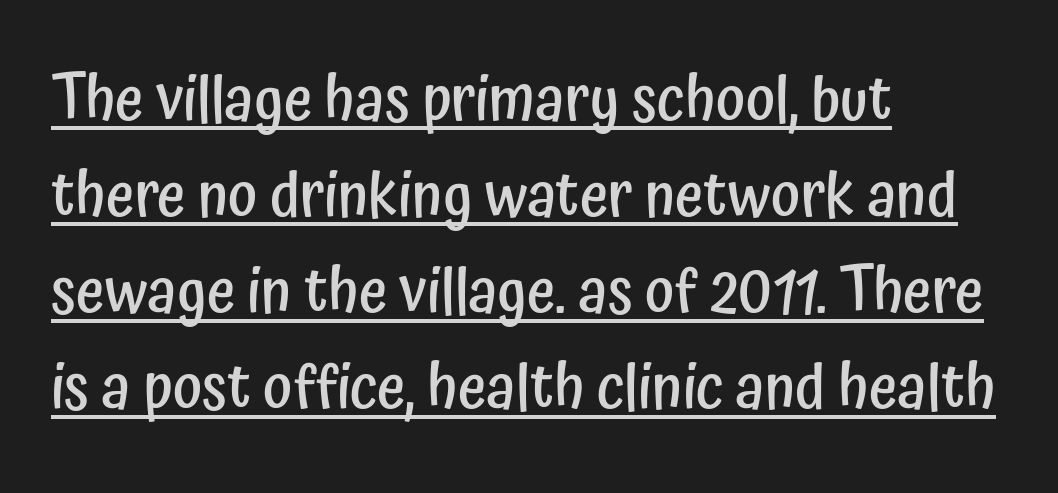
The image shows 62 px semibold, condensed sans-serif type, upright; set left-aligned, normal line spacing (1.55x), normal letter spacing, underlined; low stroke contrast and a medium x-height.
